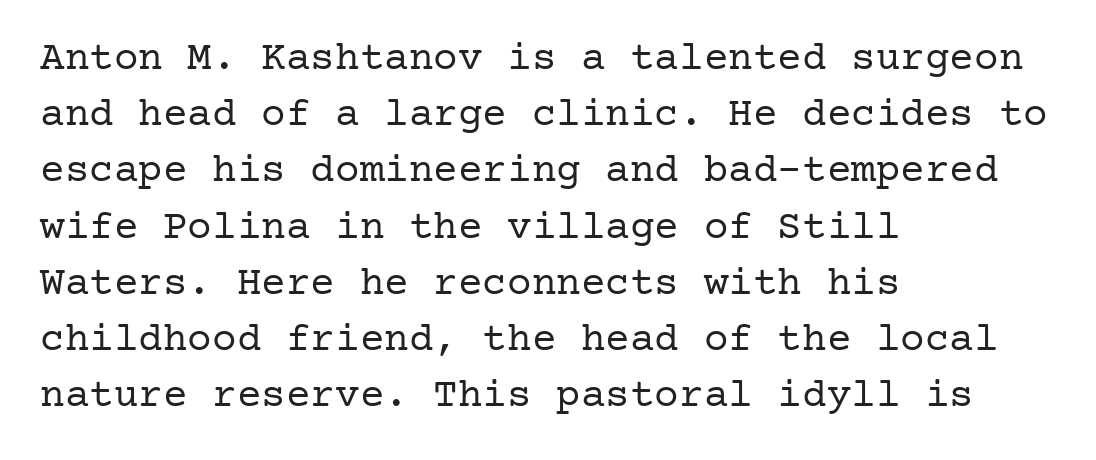
The image shows 41 px regular-weight serif type, upright; set left-aligned, normal line spacing (1.37x), normal letter spacing, not underlined; low stroke contrast and a medium x-height.
